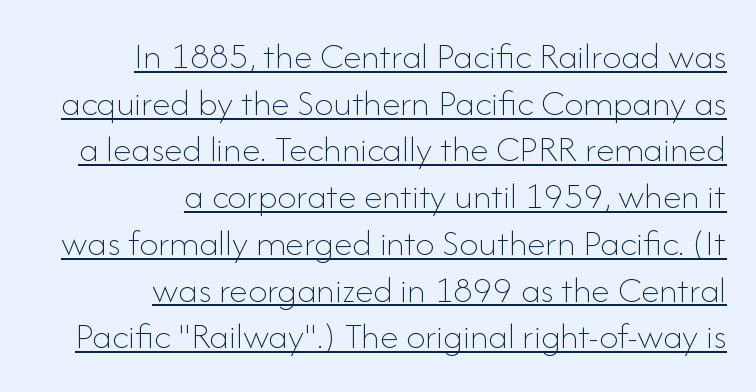
The image shows 38 px thin type, upright; set right-aligned, line spacing 1.23x, normal letter spacing, underlined; low stroke contrast and a small x-height.
